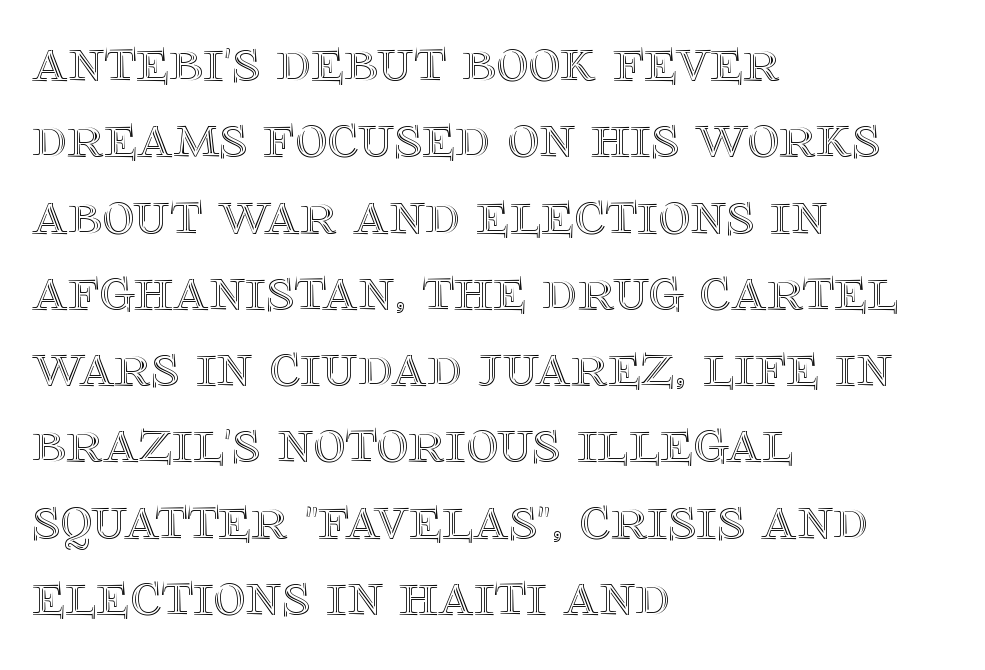
{"italic": "no", "width": "normal", "x_height": "large", "monospaced": "no", "underline": "no", "align": "left", "line_spacing_ratio": 1.23, "letter_spacing": "normal", "letter_spacing_em": 0.0, "glyph_px": 62}
